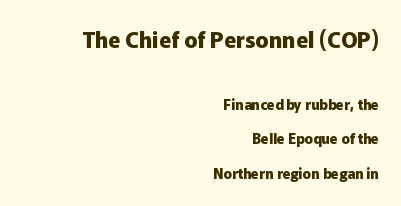
The rendering shrinks the type as you move from the upper chunk to the lower. Underline: absent. These lines stack with their right ends in a neat column. Here the glyphs are tracked normally, forming tight word shapes. Bold? Absolutely — the strokes are thick and heavy.
